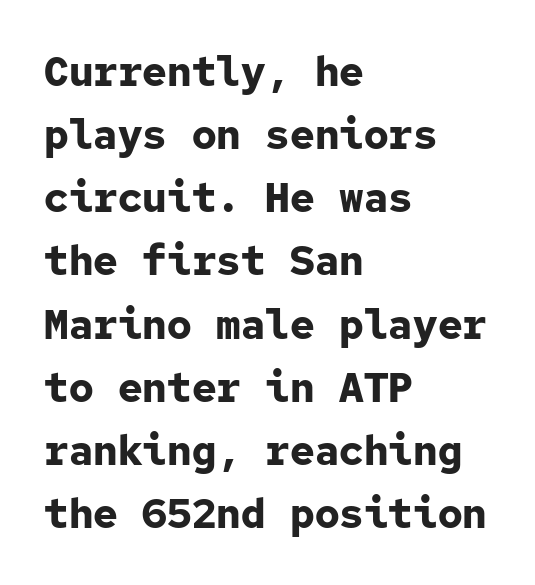
{"serif": "no", "italic": "no", "bold": "yes", "weight": "bold", "width": "normal", "stroke_contrast": "low", "x_height": "medium", "monospaced": "yes", "underline": "no", "align": "left", "line_spacing": "normal", "line_spacing_ratio": 1.54, "letter_spacing": "normal", "letter_spacing_em": 0.0, "glyph_px": 41}
